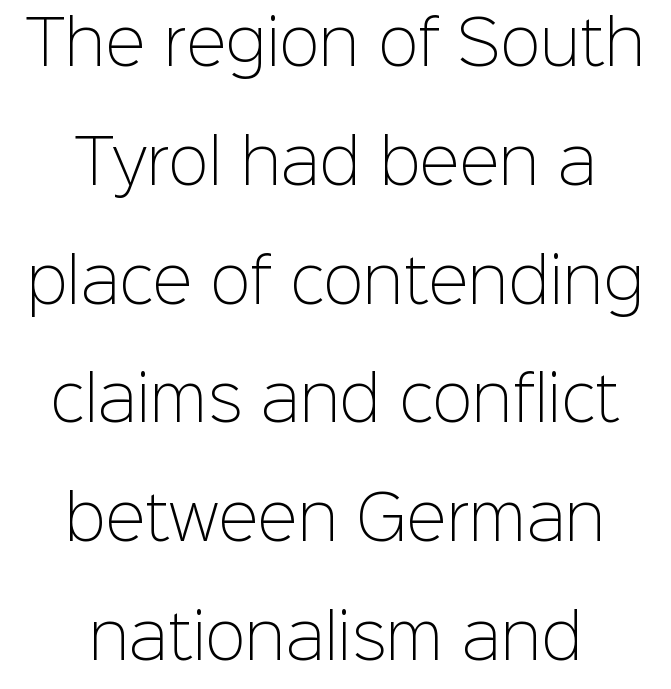
{"serif": "no", "italic": "no", "bold": "no", "weight": "light", "width": "normal", "stroke_contrast": "low", "x_height": "medium", "monospaced": "no", "underline": "no", "align": "center", "line_spacing": "loose", "line_spacing_ratio": 1.98, "letter_spacing": "normal", "letter_spacing_em": 0.0, "glyph_px": 60}
